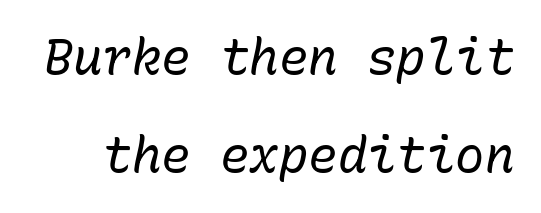
Fixed-width glyphs throughout — classic coding-font behaviour. Nobody drew a line under any word here. The space between consecutive lines is lavish. The strokes are not fattened; the text isn't bold. The specimen reads as italic at a glance. The tracking reads as untouched default to a designer's eye.
